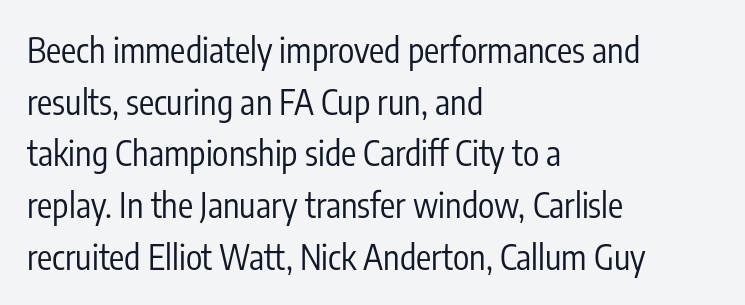
{"serif": "no", "italic": "no", "bold": "no", "weight": "regular", "width": "condensed", "stroke_contrast": "low", "x_height": "medium", "monospaced": "no", "underline": "no", "align": "left", "line_spacing": "normal", "line_spacing_ratio": 1.52, "letter_spacing": "normal", "letter_spacing_em": 0.0, "glyph_px": 34}
